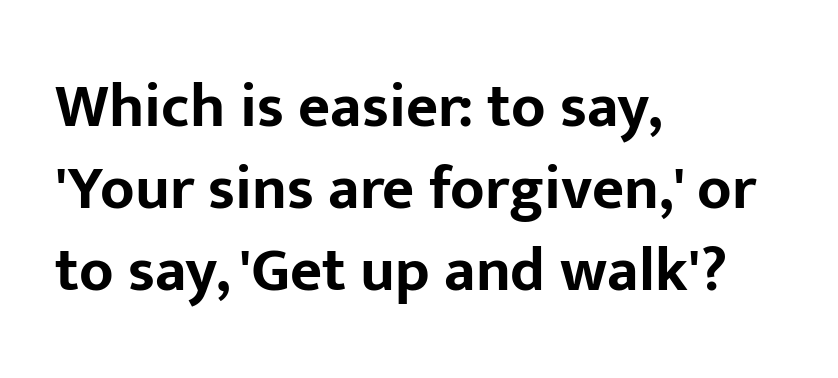
Q: Is the text bold? A: Yes.
Q: Is the text italic (slanted)? A: No, it is upright.
Q: Is the typeface a serif or a sans-serif typeface? A: Sans-serif.
Q: Is the text underlined? A: No.
Q: How is the paragraph aligned? A: Left-aligned.
Q: Is the spacing between letters normal or unusually wide? A: Normal.
Q: Is the spacing between lines tight, normal or loose? A: Normal.
Q: Width (condensed, normal, or wide)? A: Normal.
Q: Stroke contrast? A: Low.
Q: x-height? A: Medium.
Q: Monospaced? A: No.
